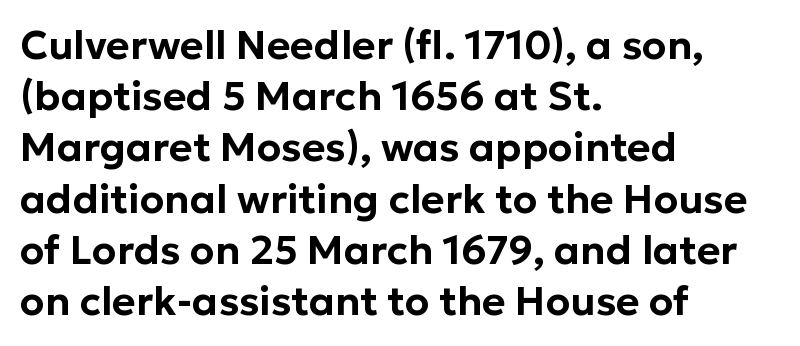
Q: Is the text italic (slanted)? A: No, it is upright.
Q: Is the typeface a serif or a sans-serif typeface? A: Sans-serif.
Q: Is the text underlined? A: No.
Q: How is the paragraph aligned? A: Left-aligned.
Q: Is the spacing between letters normal or unusually wide? A: Normal.
Q: Is the spacing between lines tight, normal or loose? A: Normal.
Q: Width (condensed, normal, or wide)? A: Normal.
Q: Stroke contrast? A: Low.
Q: x-height? A: Medium.
Q: Monospaced? A: No.
